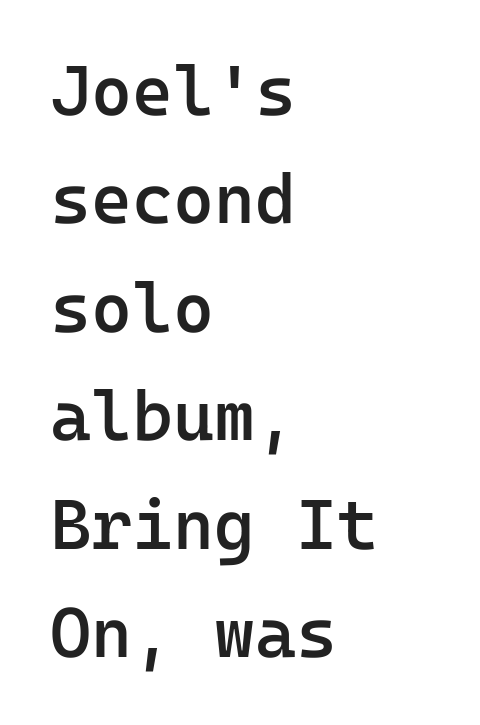
Q: Is the text bold? A: Semi-bold.
Q: Is the text italic (slanted)? A: No, it is upright.
Q: Is the typeface a serif or a sans-serif typeface? A: Sans-serif.
Q: Is the text underlined? A: No.
Q: How is the paragraph aligned? A: Left-aligned.
Q: Is the spacing between letters normal or unusually wide? A: Normal.
Q: Is the spacing between lines tight, normal or loose? A: Normal.
Q: Width (condensed, normal, or wide)? A: Normal.
Q: Stroke contrast? A: Low.
Q: x-height? A: Medium.
Q: Monospaced? A: Yes.
